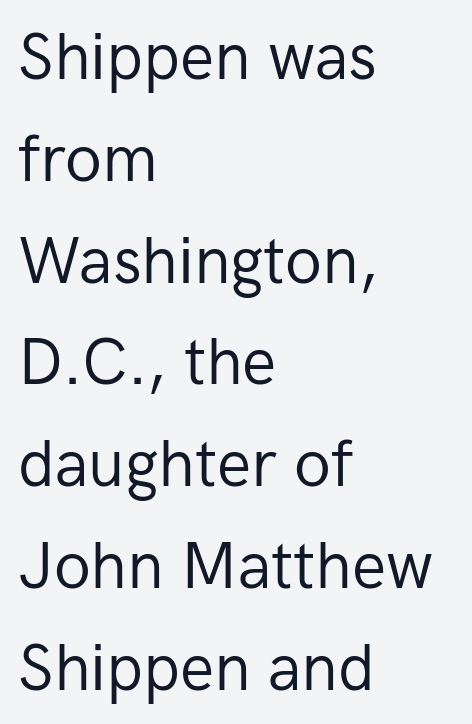
The image shows 64 px regular-weight sans-serif type, upright; set left-aligned, normal line spacing (1.59x), normal letter spacing, not underlined; low stroke contrast and a medium x-height.
